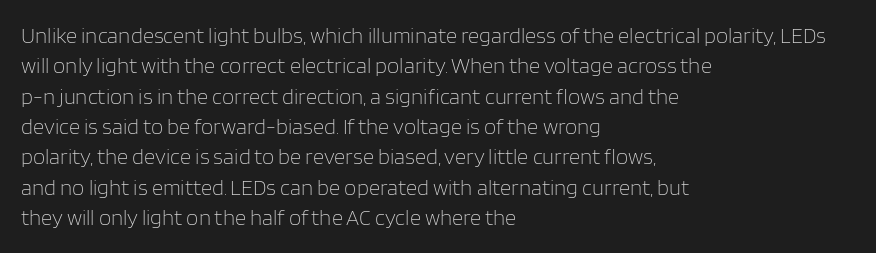
Q: Is the text bold? A: No.
Q: Is the text italic (slanted)? A: No, it is upright.
Q: Is the text underlined? A: No.
Q: How is the paragraph aligned? A: Left-aligned.
Q: Is the spacing between letters normal or unusually wide? A: Normal.
Q: Is the spacing between lines tight, normal or loose? A: Normal.
